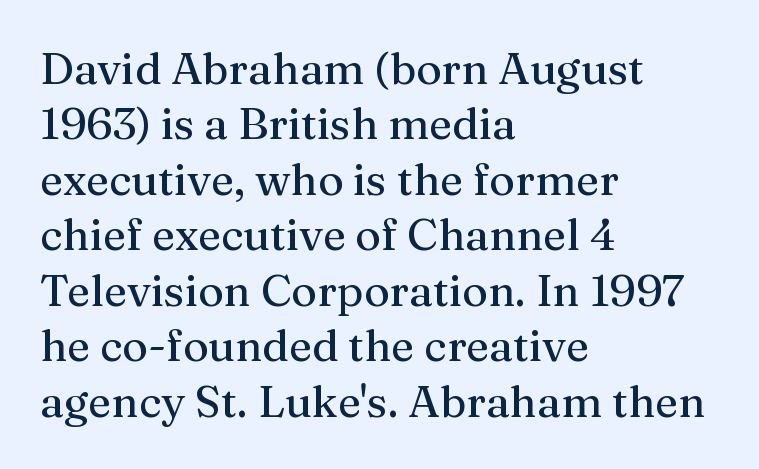
The image shows 44 px serif type, upright; set left-aligned, normal line spacing (1.26x), normal letter spacing, not underlined; medium stroke contrast and a medium x-height.
